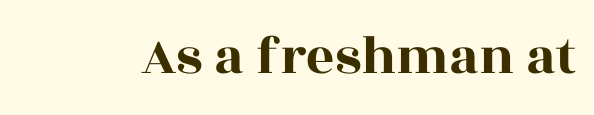
Q: Is the text italic (slanted)? A: No, it is upright.
Q: Is the typeface a serif or a sans-serif typeface? A: Serif.
Q: Is the text underlined? A: No.
Q: Is the spacing between letters normal or unusually wide? A: Normal.
Q: Width (condensed, normal, or wide)? A: Wide.
Q: x-height? A: Large.
Q: Monospaced? A: No.
